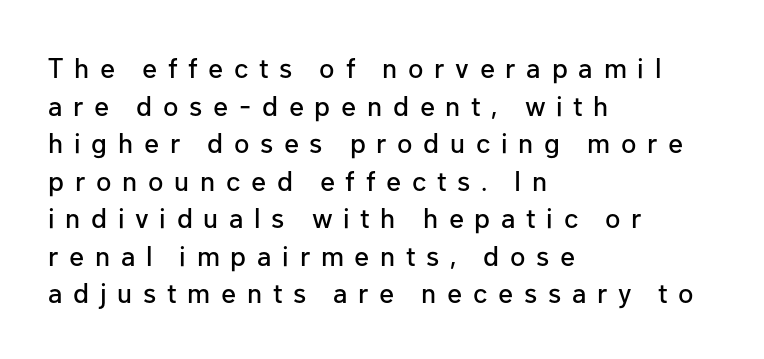
The line texture is sparse and dotted thanks to wide tracking. Here the designer chose a conventional face with non-uniform glyph widths. The ragged edge is on the right, which tells us the setting is flush left. Successive baselines arrive at the customary interval.
